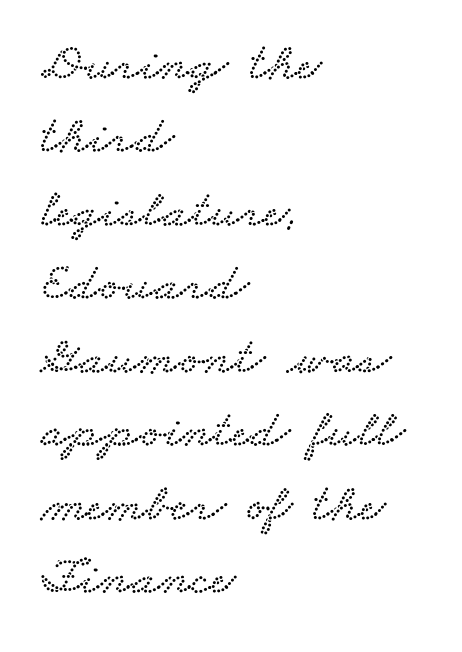
The image shows 54 px wide serif type; set left-aligned, normal line spacing (1.36x), normal letter spacing, not underlined; low stroke contrast and a small x-height.
